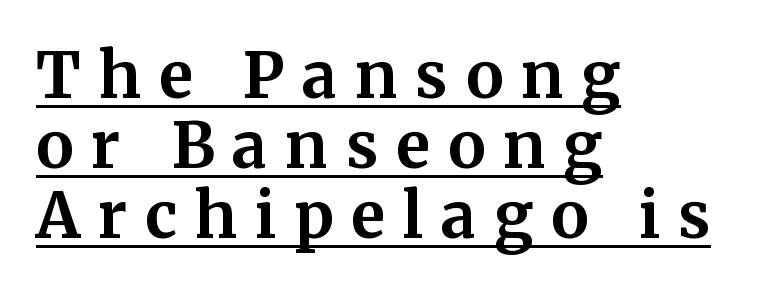
{"serif": "yes", "italic": "no", "bold": "yes", "weight": "bold", "width": "normal", "stroke_contrast": "medium", "x_height": "medium", "monospaced": "no", "underline": "yes", "align": "left", "line_spacing": "tight", "line_spacing_ratio": 1.11, "letter_spacing": "wide", "letter_spacing_em": 0.28, "glyph_px": 63}
